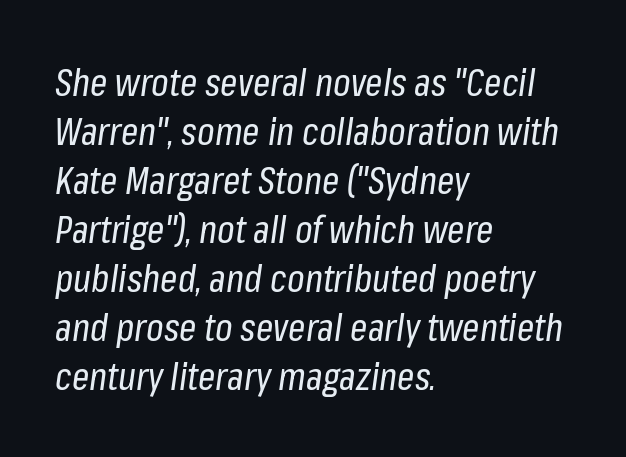
{"italic": "yes", "lean": "right", "slant_degrees": 8, "bold": "no", "weight": "regular", "width": "condensed", "stroke_contrast": "low", "x_height": "medium", "monospaced": "no", "underline": "no", "align": "left", "line_spacing": "normal", "line_spacing_ratio": 1.29, "letter_spacing": "normal", "letter_spacing_em": 0.0, "glyph_px": 38}
